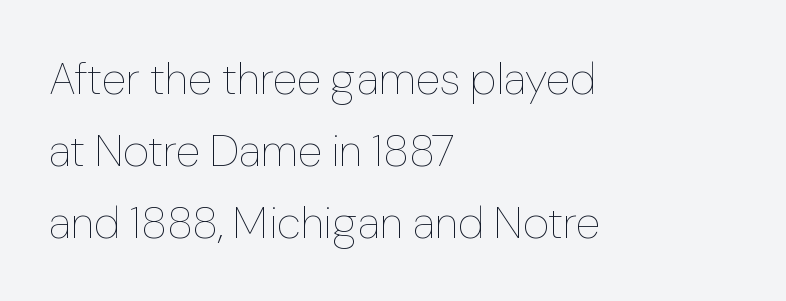
{"italic": "no", "bold": "no", "weight": "thin", "width": "normal", "stroke_contrast": "low", "x_height": "medium", "monospaced": "no", "underline": "no", "align": "left", "line_spacing": "normal", "line_spacing_ratio": 1.6, "letter_spacing": "normal", "letter_spacing_em": 0.0, "glyph_px": 45}
